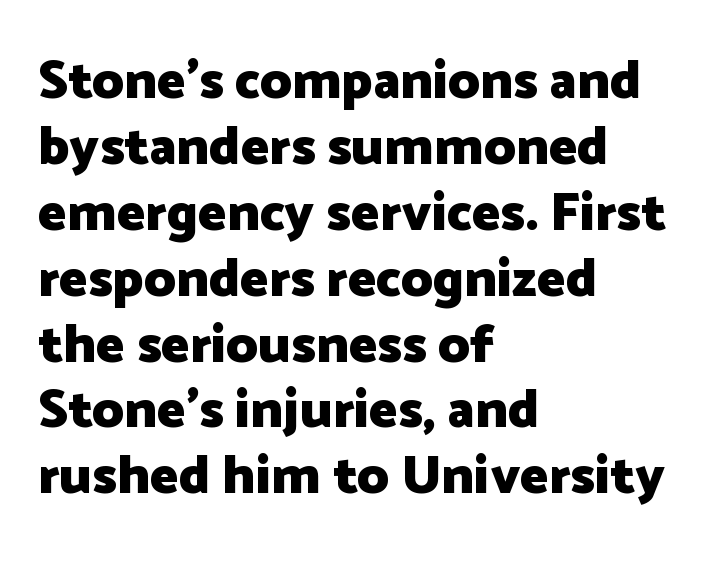
In terms of letterspacing, this is plain default setting. A typesetter would call this proportional, since set widths differ per character. These words are printed bold, with thick strokes throughout. The face used here is a sans, in the tradition of grotesques and geometrics. In CSS terms this would be text-align: left. Style check: upright.
